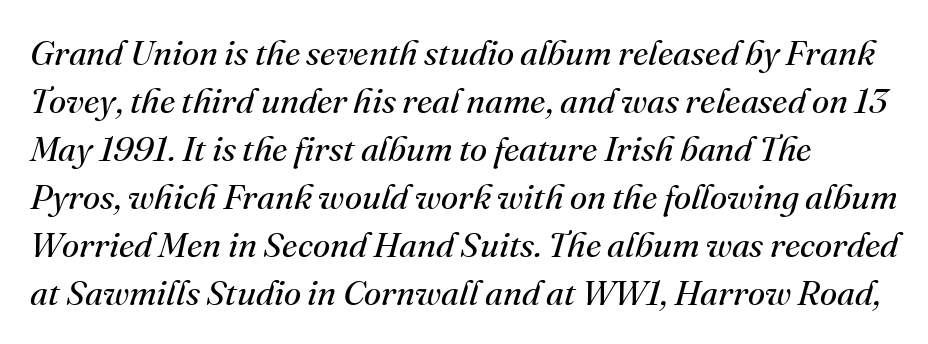
{"serif": "yes", "italic": "yes", "lean": "right", "slant_degrees": 16, "bold": "no", "weight": "regular", "width": "normal", "stroke_contrast": "medium", "x_height": "small", "monospaced": "no", "underline": "no", "line_spacing": "normal", "line_spacing_ratio": 1.37, "letter_spacing": "normal", "letter_spacing_em": 0.0, "glyph_px": 35}
